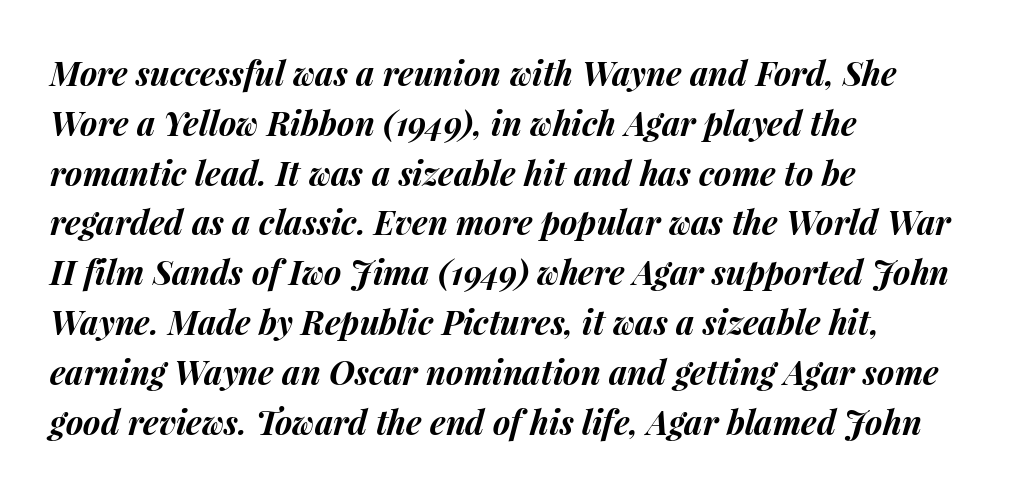
The passage shown is typed in a proportional face where columns would drift. The block of text has a typical density, with ordinary space between rows. A dark, heavy texture on the line: the type is bold. Style check: oblique. This rendering uses left alignment, leaving the right contour irregular.
